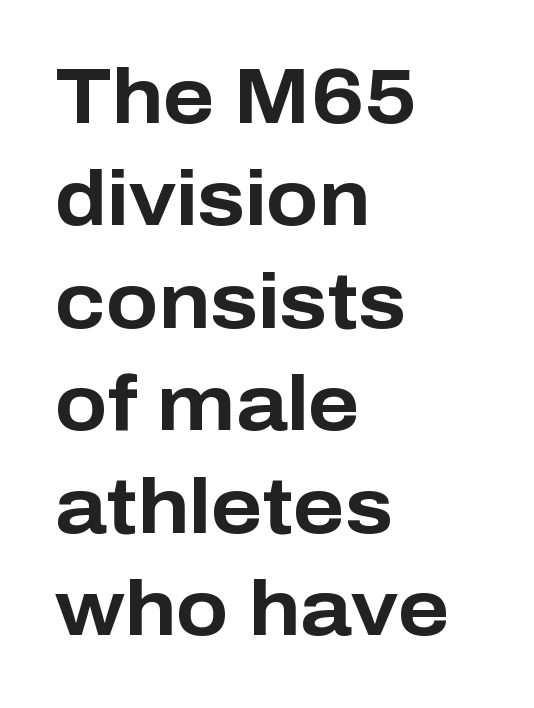
Q: Is the text bold? A: Yes.
Q: Is the text italic (slanted)? A: No, it is upright.
Q: Is the typeface a serif or a sans-serif typeface? A: Sans-serif.
Q: Is the text underlined? A: No.
Q: How is the paragraph aligned? A: Left-aligned.
Q: Is the spacing between letters normal or unusually wide? A: Normal.
Q: Is the spacing between lines tight, normal or loose? A: Normal.
Q: Width (condensed, normal, or wide)? A: Normal.
Q: Stroke contrast? A: Low.
Q: x-height? A: Medium.
Q: Monospaced? A: No.
